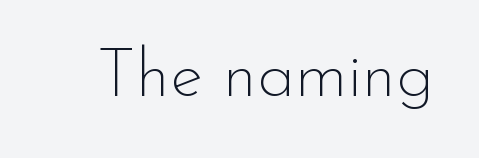
The image shows 68 px thin sans-serif type, upright; set normal letter spacing, not underlined; low stroke contrast and a small x-height.
